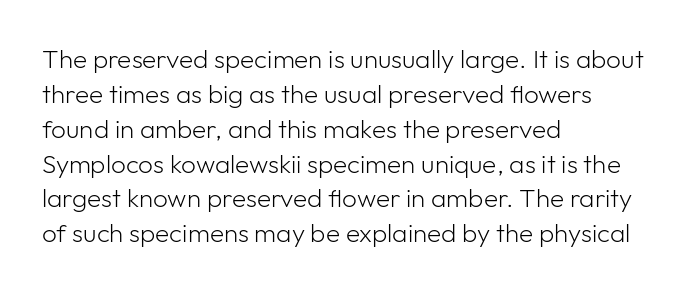
The strip under each line holds only bare page. Short note: letters normally spaced. The axis of the letterforms is exactly vertical. Line spacing here is normal. The rendering anchors every line to the left-hand side.
